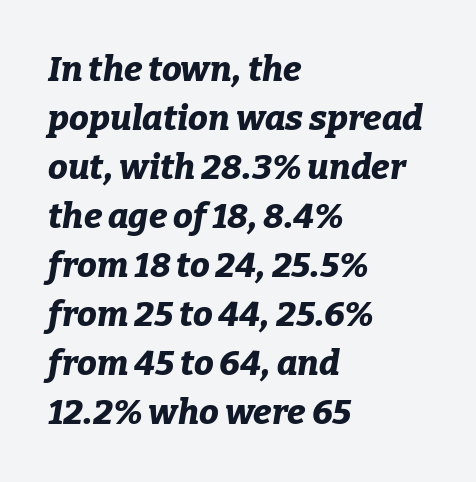
The image shows 35 px bold type, italic (leaning right); set left-aligned, normal line spacing (1.4x), normal letter spacing, not underlined; low stroke contrast and a medium x-height.
